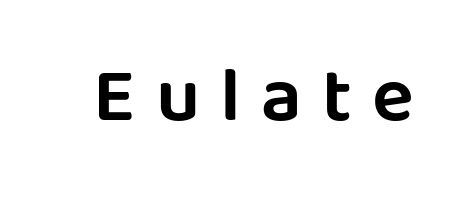
{"serif": "no", "italic": "no", "width": "normal", "stroke_contrast": "low", "x_height": "large", "monospaced": "no", "underline": "no", "letter_spacing": "wide", "letter_spacing_em": 0.26, "glyph_px": 78}
